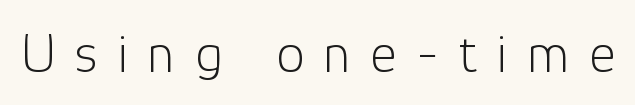
The image shows 57 px light sans-serif type, upright; set unusually wide letter spacing (+0.34 em), not underlined; low stroke contrast and a medium x-height.
